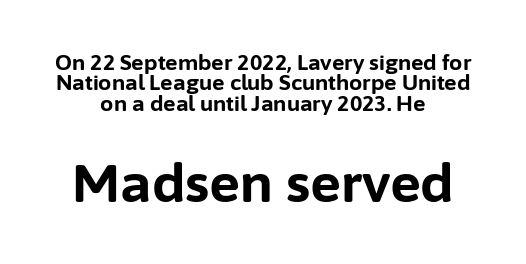
{"serif": "no", "italic": "no", "bold": "yes", "weight": "bold", "width": "normal", "stroke_contrast": "low", "x_height": "medium", "monospaced": "no", "underline": "no", "align": "center", "line_spacing": "tight", "line_spacing_ratio": 0.97, "letter_spacing": "normal", "letter_spacing_em": 0.0, "larger_block": "second", "size_ratio": 2.48, "glyph_px": 52}
